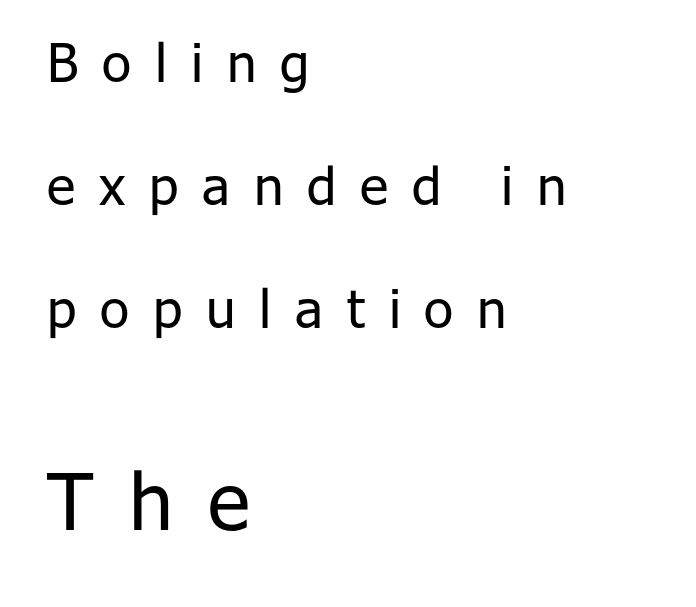
These lines are rendered in a variable-pitch font. The passage shown is not underscored anywhere. Does the lettering tilt? It doesn't — this is upright. Type style note: lacks serifs. Compared with typical body copy, the letter spacing here is much looser. These two chunks differ in scale, with the bottom chunk taking the larger measure.
